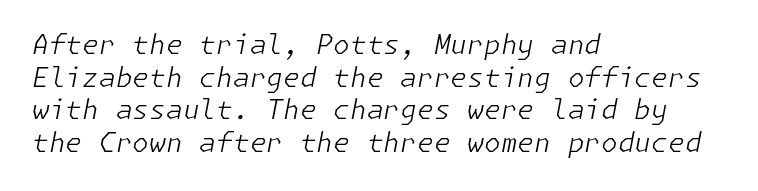
The image shows 27 px text type, italic (leaning right); set left-aligned, line spacing 1.21x, normal letter spacing, not underlined.
